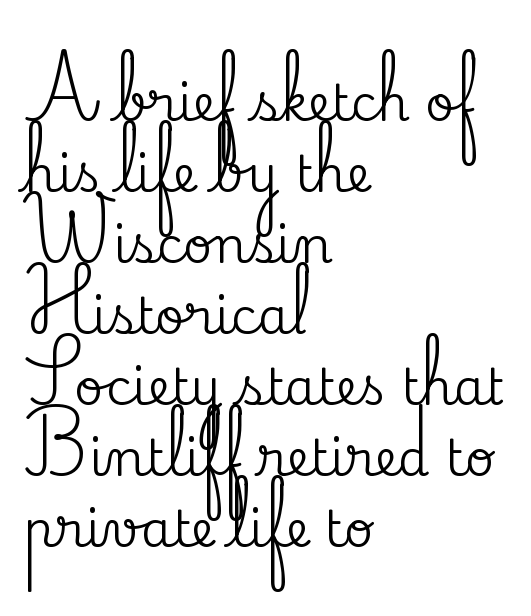
Visually the block forms a straight wall on the left and a jagged coastline on the right. Each row of text sits above clean, open space. The leading is moderate, giving the passage an even texture. Regarding serifs, this sample has them.
